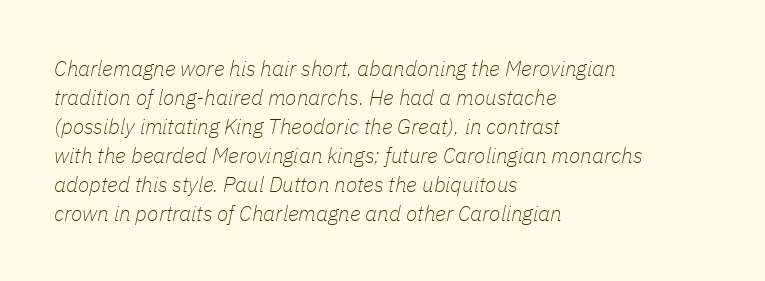
Q: Is the text bold? A: No.
Q: Is the text italic (slanted)? A: Yes, it leans right by about 11 degrees.
Q: Is the text underlined? A: No.
Q: How is the paragraph aligned? A: Left-aligned.
Q: Is the spacing between letters normal or unusually wide? A: Normal.
Q: Is the spacing between lines tight, normal or loose? A: Normal.
